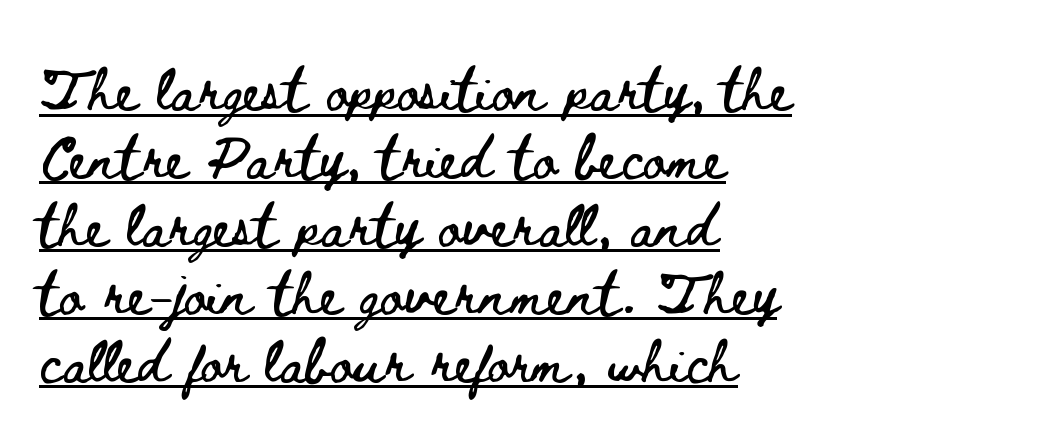
{"width": "wide", "stroke_contrast": "low", "x_height": "small", "monospaced": "no", "underline": "yes", "align": "left", "line_spacing": "normal", "line_spacing_ratio": 1.58, "letter_spacing": "normal", "letter_spacing_em": 0.0, "glyph_px": 43}
